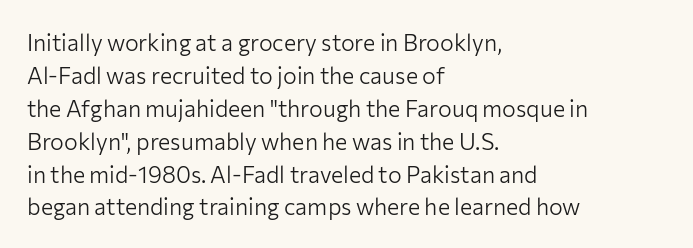
The image shows 23 px text type, upright; set left-aligned, normal line spacing (1.43x), normal letter spacing, not underlined.
